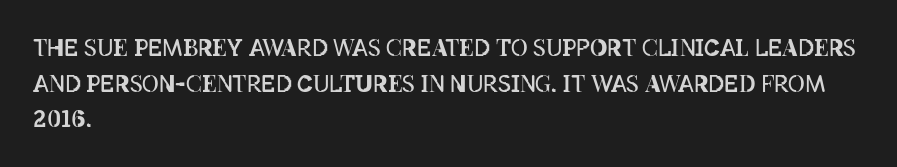
Q: Is the text bold? A: No.
Q: Is the text italic (slanted)? A: No, it is upright.
Q: Is the text underlined? A: No.
Q: How is the paragraph aligned? A: Left-aligned.
Q: Is the spacing between letters normal or unusually wide? A: Normal.
Q: Is the spacing between lines tight, normal or loose? A: Normal.
